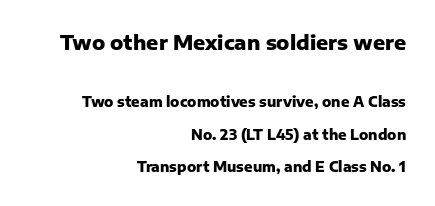
{"italic": "no", "bold": "yes", "underline": "no", "align": "right", "line_spacing": "loose", "line_spacing_ratio": 2.34, "letter_spacing": "normal", "letter_spacing_em": 0.0, "larger_block": "first", "size_ratio": 1.43, "glyph_px": 20}
